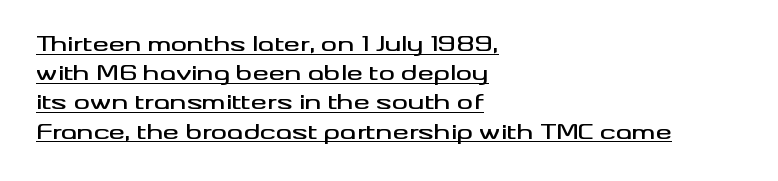
Q: Is the text italic (slanted)? A: No, it is upright.
Q: Is the text underlined? A: Yes.
Q: How is the paragraph aligned? A: Left-aligned.
Q: Is the spacing between letters normal or unusually wide? A: Normal.
Q: Is the spacing between lines tight, normal or loose? A: Normal.
